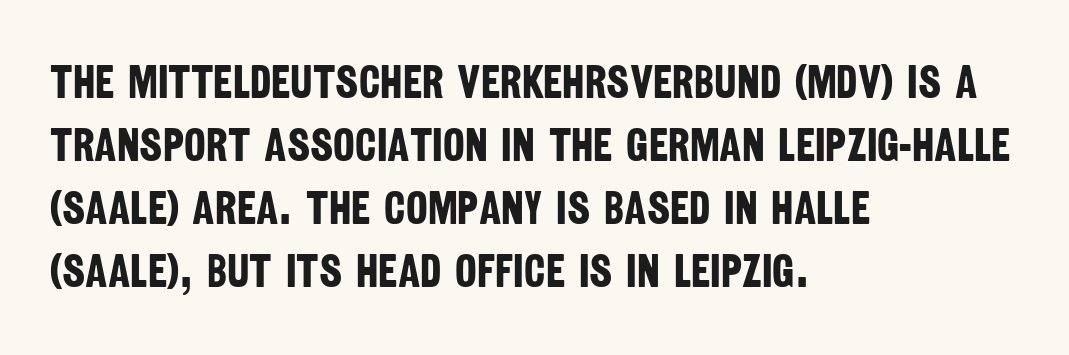
The image shows 46 px bold, condensed sans-serif type; set left-aligned, normal line spacing (1.37x), normal letter spacing, not underlined; low stroke contrast and a large x-height.
